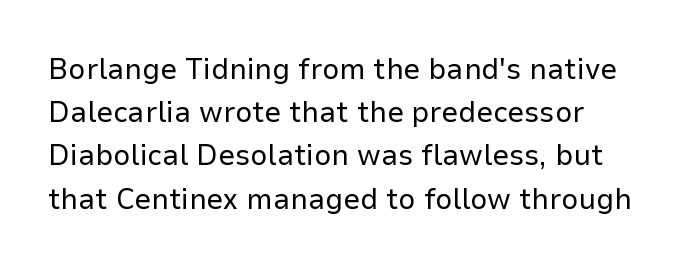
The image shows 30 px regular-weight sans-serif type, upright; set normal line spacing (1.44x), normal letter spacing, not underlined; low stroke contrast and a medium x-height.
